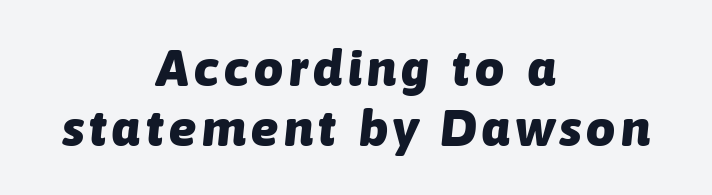
Q: Is the text bold? A: Yes.
Q: Is the text italic (slanted)? A: Yes, it leans right by about 6 degrees.
Q: Is the text underlined? A: No.
Q: How is the paragraph aligned? A: Centered.
Q: Width (condensed, normal, or wide)? A: Normal.
Q: Stroke contrast? A: Low.
Q: x-height? A: Medium.
Q: Monospaced? A: No.
